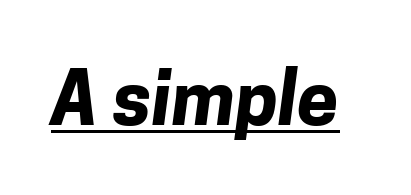
The letters carry no serifs — their stems end cleanly without finishing strokes. The strokes are fattened all the way to bold. The passage shown has conventional tracking throughout. The specimen includes a rule beneath the text block's lines. A typesetter would call this proportional, since set widths differ per character.
